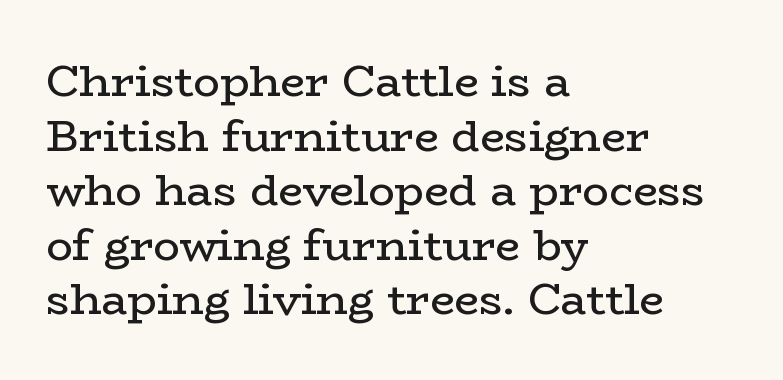
The image shows 44 px regular-weight, wide serif type, upright; set left-aligned, line spacing 1.24x, normal letter spacing, not underlined; low stroke contrast and a medium x-height.
